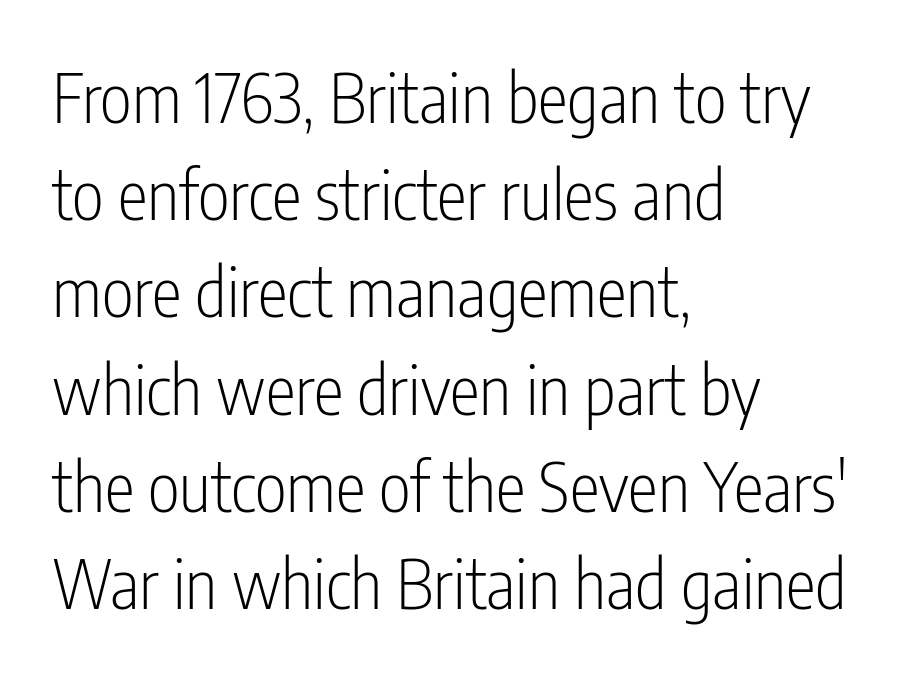
Q: Is the text bold? A: No.
Q: Is the text italic (slanted)? A: No, it is upright.
Q: Is the typeface a serif or a sans-serif typeface? A: Sans-serif.
Q: Is the text underlined? A: No.
Q: How is the paragraph aligned? A: Left-aligned.
Q: Is the spacing between letters normal or unusually wide? A: Normal.
Q: Is the spacing between lines tight, normal or loose? A: Normal.
Q: Width (condensed, normal, or wide)? A: Condensed.
Q: Stroke contrast? A: Low.
Q: x-height? A: Medium.
Q: Monospaced? A: No.
